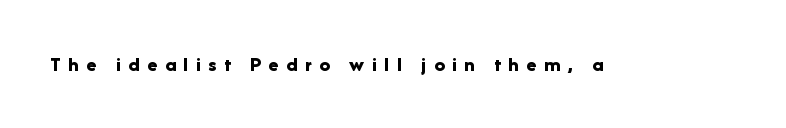
{"italic": "no", "bold": "yes", "underline": "no", "letter_spacing": "wide", "letter_spacing_em": 0.36, "glyph_px": 21}
